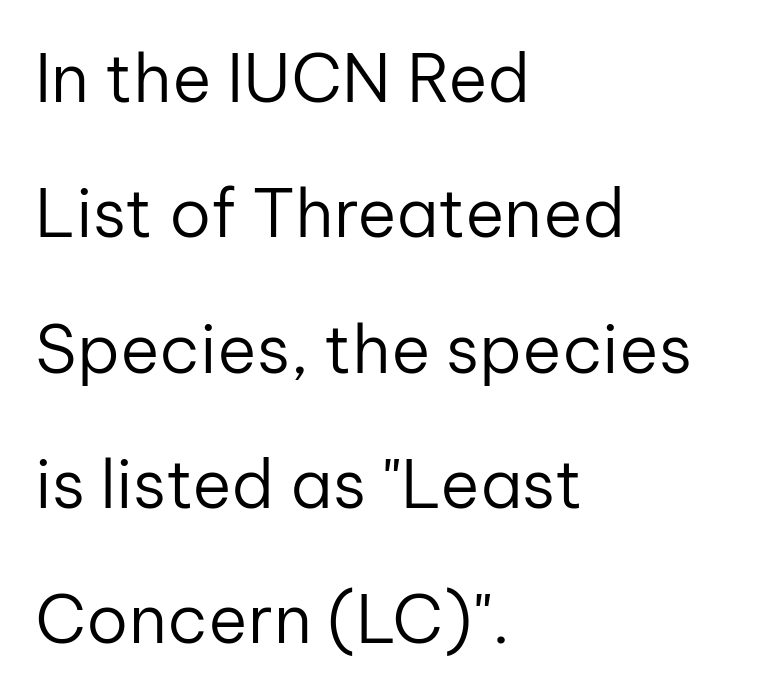
Q: Is the text bold? A: No.
Q: Is the text italic (slanted)? A: No, it is upright.
Q: Is the typeface a serif or a sans-serif typeface? A: Sans-serif.
Q: Is the text underlined? A: No.
Q: How is the paragraph aligned? A: Left-aligned.
Q: Is the spacing between letters normal or unusually wide? A: Normal.
Q: Is the spacing between lines tight, normal or loose? A: Loose.
Q: Width (condensed, normal, or wide)? A: Normal.
Q: Stroke contrast? A: Low.
Q: x-height? A: Medium.
Q: Monospaced? A: No.
